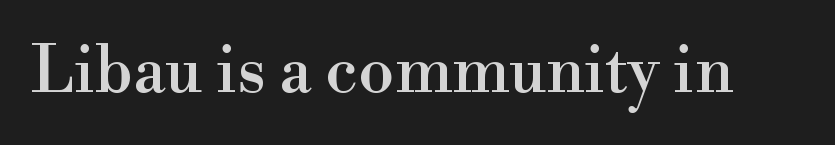
The letters advance in unequal steps, a hallmark of proportional type. This sample uses a serif face. Words float on clear page, feet unadorned. Posture: straight, roman, zero tilt. Letter spacing: default.
